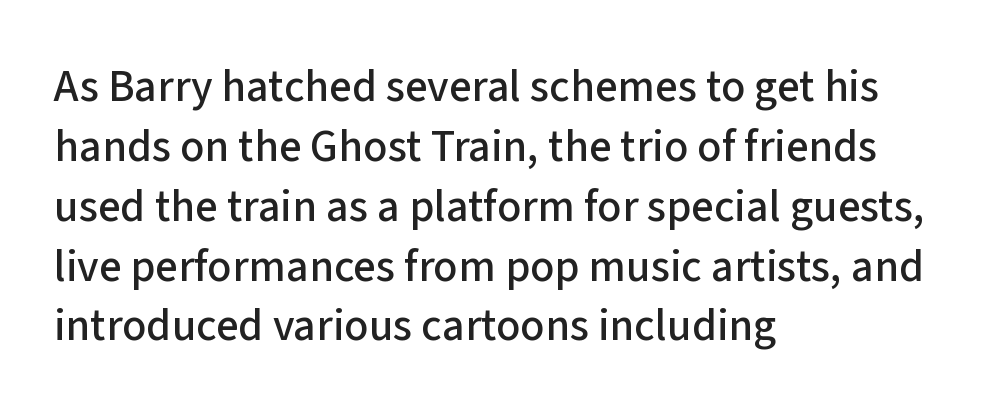
The image shows 45 px sans-serif type, upright; set left-aligned, normal line spacing (1.33x), normal letter spacing, not underlined; low stroke contrast and a medium x-height.
